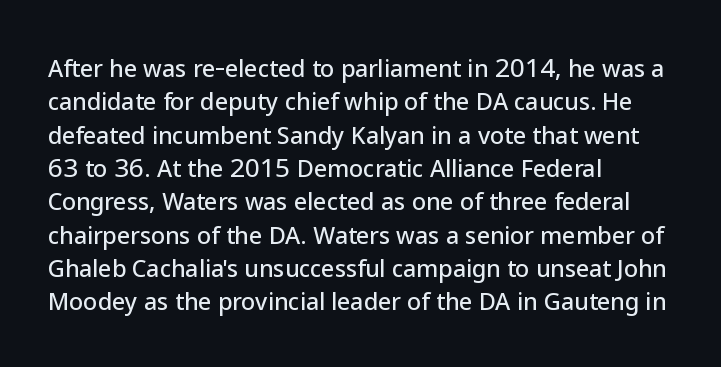
The rendering uses a moderate line-height, typical for paragraphs. These lines were composed using upright roman letters. The gaps between neighbouring characters are ordinary and unremarkable. Has an underline been added? It has not. Line starts are locked; line ends wander.
